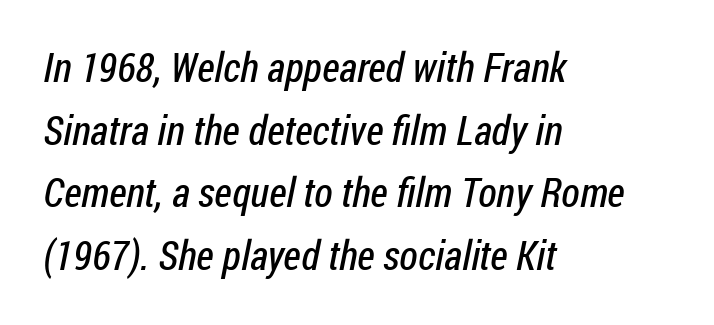
{"serif": "no", "bold": "no", "weight": "regular", "width": "condensed", "stroke_contrast": "low", "x_height": "medium", "monospaced": "no", "underline": "no", "align": "left", "line_spacing": "normal", "line_spacing_ratio": 1.53, "letter_spacing": "normal", "letter_spacing_em": 0.0, "glyph_px": 41}
